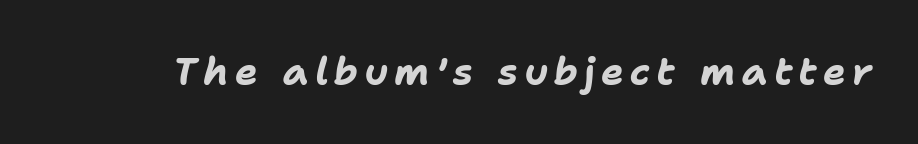
Q: Is the text bold? A: Yes.
Q: Is the text italic (slanted)? A: Yes, it leans right by about 11 degrees.
Q: Is the text underlined? A: No.
Q: Width (condensed, normal, or wide)? A: Normal.
Q: Stroke contrast? A: Low.
Q: x-height? A: Medium.
Q: Monospaced? A: No.
